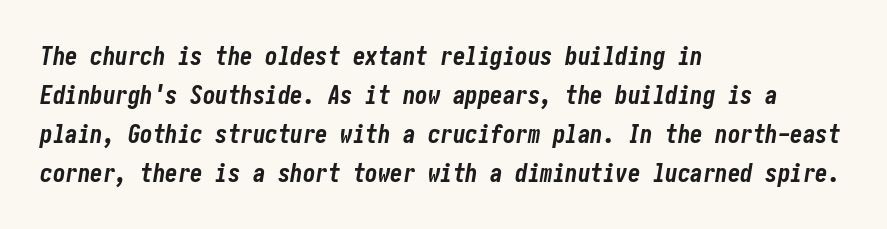
Notice how descenders clear the ascenders below comfortably — that's standard leading. If you drew a line through each stem, it would be angled. Each glyph is drawn with heavy, bold strokes. Casual observation: everything's shoved over to the left.
